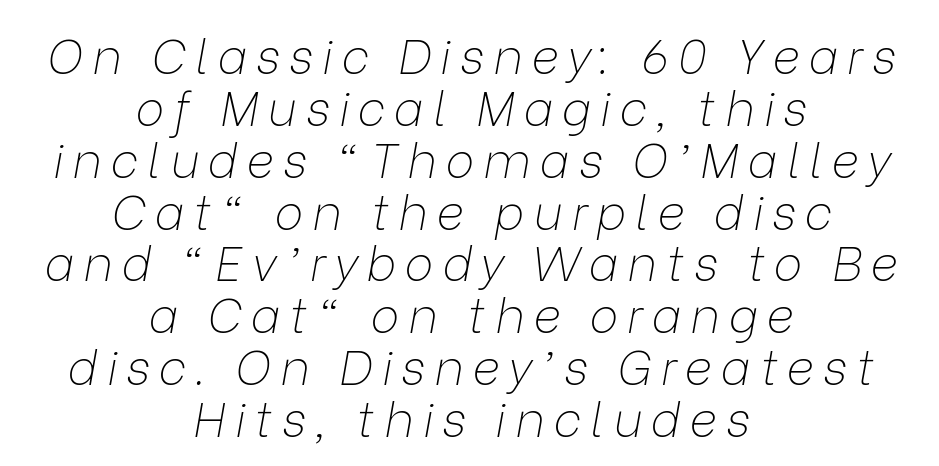
{"italic": "yes", "lean": "right", "slant_degrees": 9, "bold": "no", "weight": "thin", "width": "normal", "stroke_contrast": "low", "x_height": "medium", "monospaced": "no", "underline": "no", "align": "center", "line_spacing": "tight", "line_spacing_ratio": 1.08, "glyph_px": 48}
